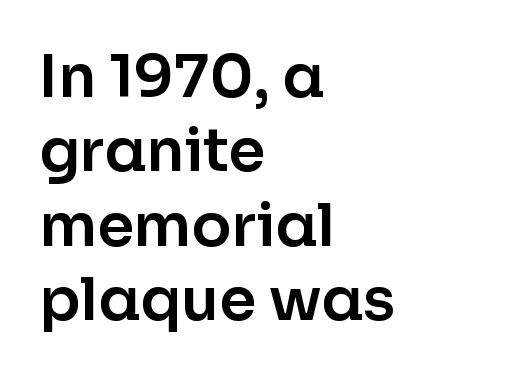
The image shows 59 px sans-serif type, upright; set left-aligned, normal line spacing (1.26x), normal letter spacing, not underlined; low stroke contrast and a medium x-height.
